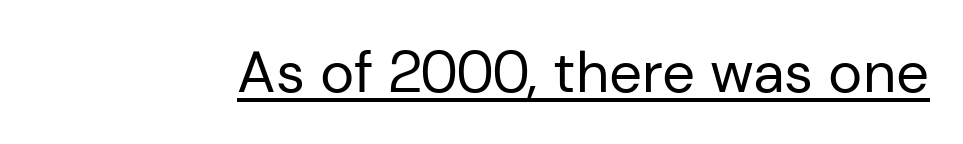
You can tell from the bare stems that sans-serif type was used. The cut favours lightness, reaching ordinary text weight at its darkest. Think of a printed novel: that variable character pitch is what you see here. Students, observe the line beneath the letters — that is underlining. Vertical strokes here are truly vertical. Default kerning and tracking; the words read as compact shapes.
